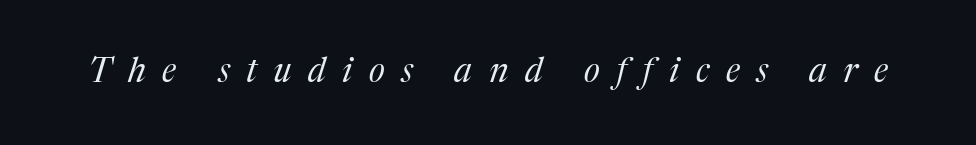
{"serif": "yes", "italic": "yes", "lean": "right", "slant_degrees": 17, "bold": "no", "weight": "regular", "width": "normal", "stroke_contrast": "medium", "x_height": "medium", "monospaced": "no", "underline": "no", "letter_spacing": "wide", "letter_spacing_em": 0.49, "glyph_px": 34}
